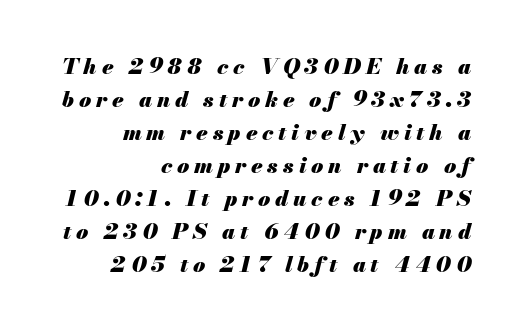
The sample has been set heavy, in full bold. Honestly, there is no underline to notice here at all. All the whitespace from short lines collects on the left. The rendering uses a moderate line-height, typical for paragraphs.
